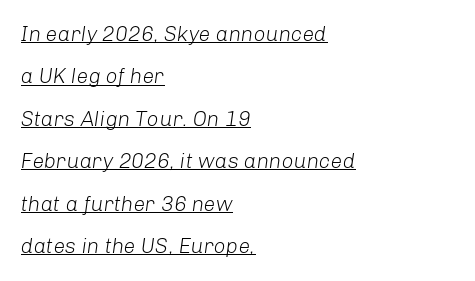
The image shows 21 px text type, italic (leaning right); set left-aligned, loose line spacing (2.02x), normal letter spacing, underlined.
